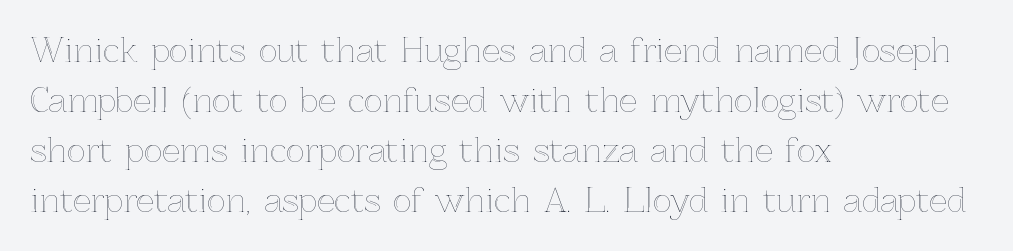
{"italic": "no", "width": "normal", "x_height": "medium", "monospaced": "no", "underline": "no", "align": "left", "line_spacing": "normal", "line_spacing_ratio": 1.56, "letter_spacing": "normal", "letter_spacing_em": 0.0, "glyph_px": 32}
